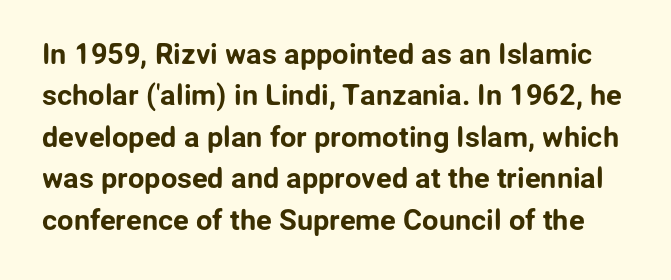
{"serif": "no", "italic": "no", "width": "normal", "stroke_contrast": "low", "x_height": "medium", "monospaced": "no", "underline": "no", "line_spacing": "normal", "line_spacing_ratio": 1.43, "letter_spacing": "normal", "letter_spacing_em": 0.0, "glyph_px": 29}
